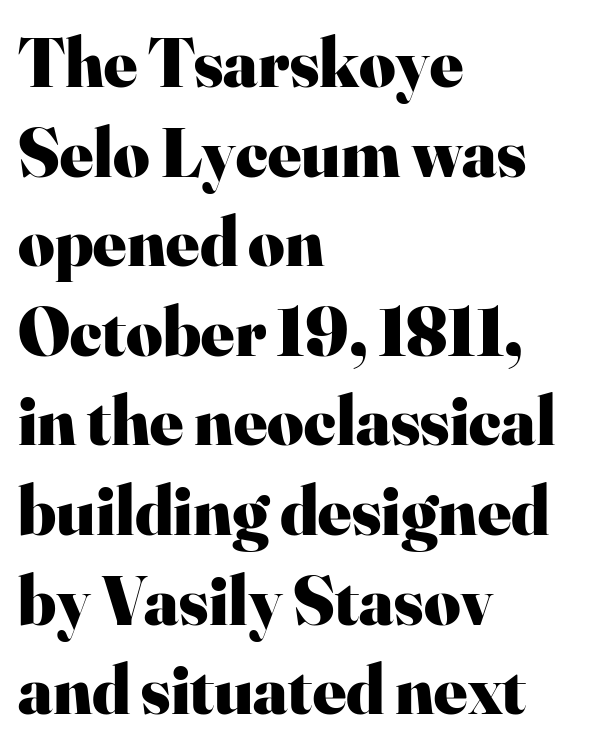
Q: Is the text bold? A: Yes.
Q: Is the text italic (slanted)? A: No, it is upright.
Q: Is the typeface a serif or a sans-serif typeface? A: Serif.
Q: Is the text underlined? A: No.
Q: How is the paragraph aligned? A: Left-aligned.
Q: Is the spacing between letters normal or unusually wide? A: Normal.
Q: Is the spacing between lines tight, normal or loose? A: Normal.
Q: Width (condensed, normal, or wide)? A: Normal.
Q: Stroke contrast? A: High.
Q: x-height? A: Small.
Q: Monospaced? A: No.
